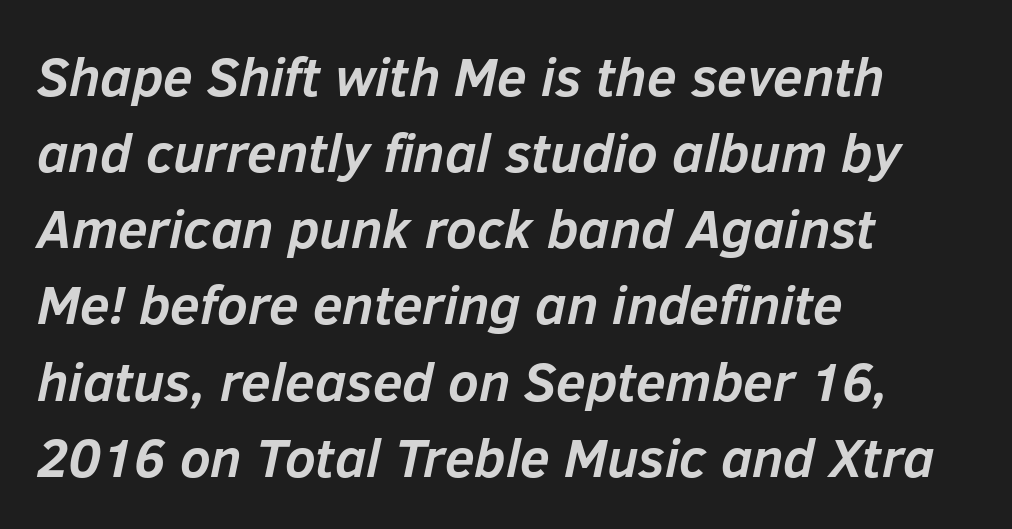
The image shows 54 px semibold type, italic (leaning right); set left-aligned, normal line spacing (1.41x), normal letter spacing, not underlined; low stroke contrast and a medium x-height.
